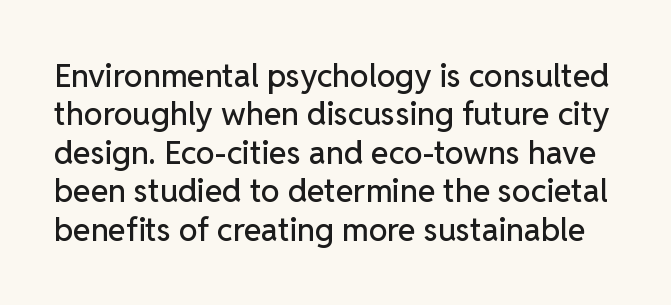
The image shows 32 px sans-serif type, upright; set line spacing 1.2x, normal letter spacing, not underlined; low stroke contrast and a medium x-height.
